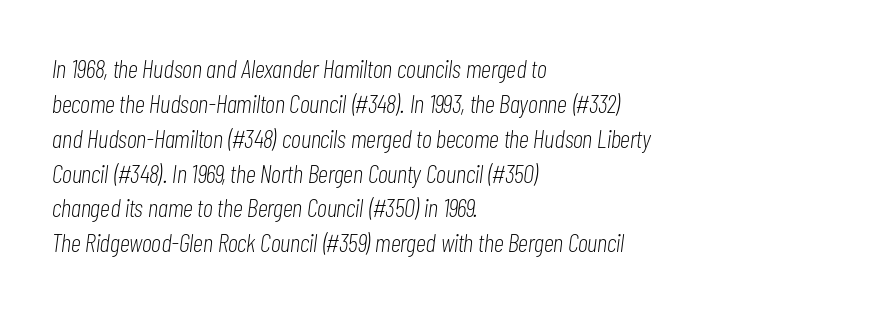
The compositor pushed each line to the left boundary. The passage shown stacks its lines at a standard gap. Is the letter spacing exaggerated? No — it looks like the ordinary default. Only glyphs here, with clear space below each row. A light-to-regular cut is what we see here.
